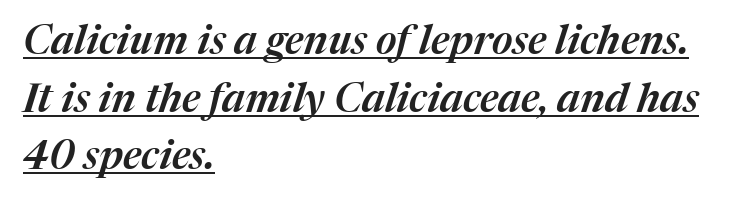
Where is the straight margin? On the left. How would I describe the line gaps? Plain and ordinary. Notice how the stems are inclined rather than vertical — that's the hallmark of italics. Has an underline been added? It has. These lines are rendered in a variable-pitch font. You could call the tracking neutral — neither tight nor loose.
